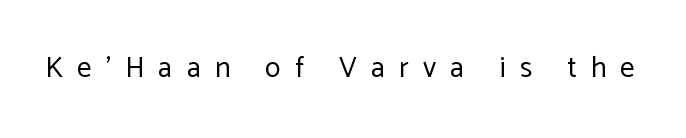
{"serif": "no", "italic": "no", "bold": "no", "weight": "regular", "width": "normal", "stroke_contrast": "low", "x_height": "medium", "monospaced": "no", "underline": "no", "letter_spacing": "wide", "letter_spacing_em": 0.49, "glyph_px": 29}
